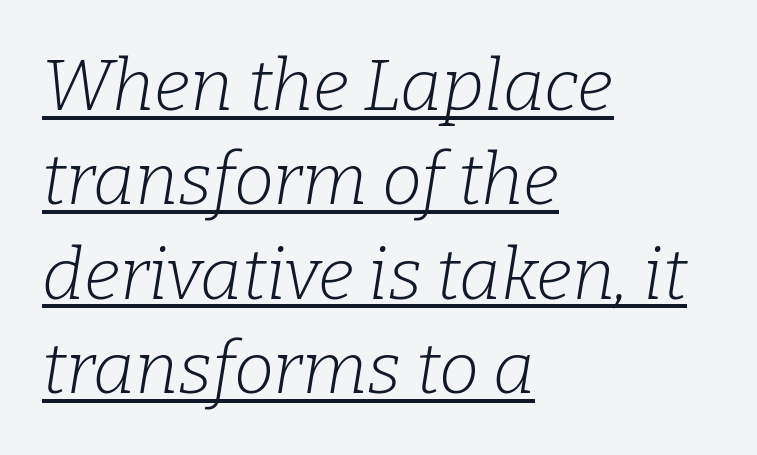
Would a proofreader flag this as italicized? Yes. A quiet, ordinary-to-light weight characterises the typeface. The space between consecutive lines is moderate. Check where the strokes stop: tiny serifs finish them off.
